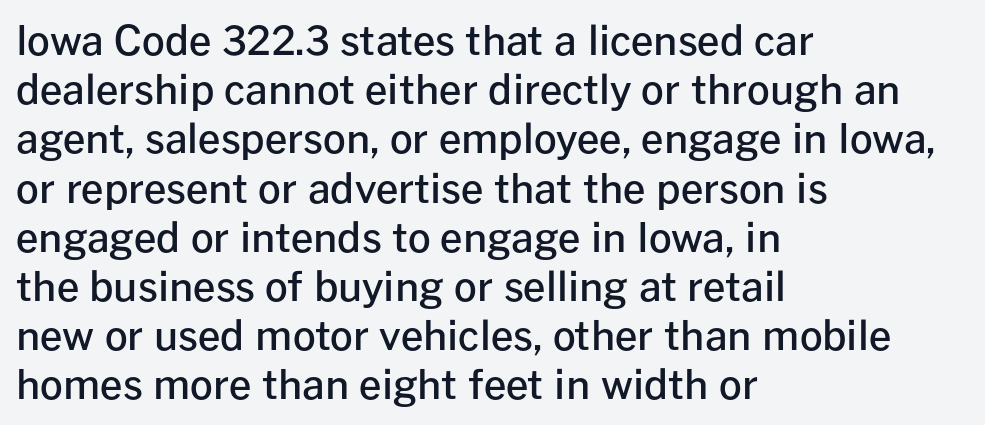
Q: Is the text bold? A: Semi-bold.
Q: Is the text italic (slanted)? A: No, it is upright.
Q: Is the typeface a serif or a sans-serif typeface? A: Sans-serif.
Q: Is the text underlined? A: No.
Q: How is the paragraph aligned? A: Left-aligned.
Q: Is the spacing between letters normal or unusually wide? A: Normal.
Q: Width (condensed, normal, or wide)? A: Normal.
Q: Stroke contrast? A: Low.
Q: x-height? A: Medium.
Q: Monospaced? A: No.
